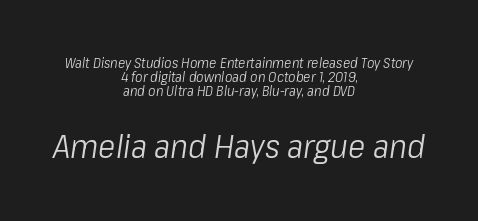
The area under the type is left untouched. The rendering uses a small line-height, squeezing the rows. The whitespace from short lines is split evenly between both sides. Tracking value appears to be zero — textbook default spacing. Is the stroke heavy? The answer is a plain regular-or-lighter.
